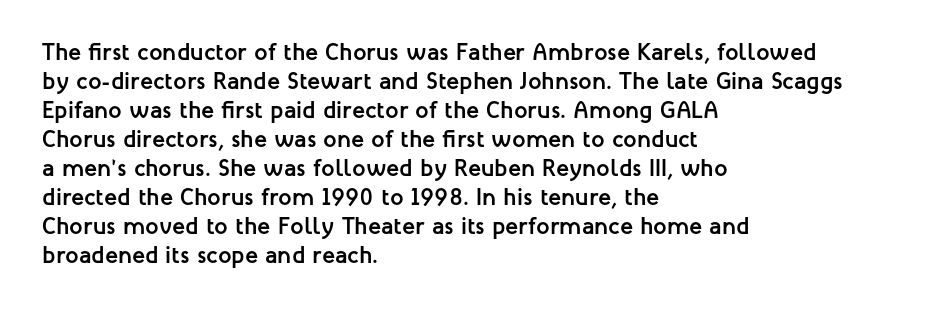
Q: Is the text bold? A: Yes.
Q: Is the text italic (slanted)? A: No, it is upright.
Q: Is the text underlined? A: No.
Q: How is the paragraph aligned? A: Left-aligned.
Q: Is the spacing between letters normal or unusually wide? A: Normal.
